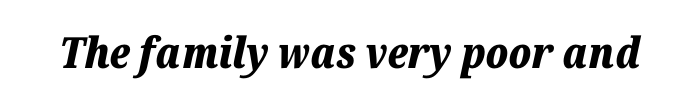
Q: Is the text bold? A: Yes.
Q: Is the text italic (slanted)? A: Yes, it leans right by about 12 degrees.
Q: Is the text underlined? A: No.
Q: Is the spacing between letters normal or unusually wide? A: Normal.
Q: Width (condensed, normal, or wide)? A: Normal.
Q: Stroke contrast? A: Low.
Q: x-height? A: Medium.
Q: Monospaced? A: No.
